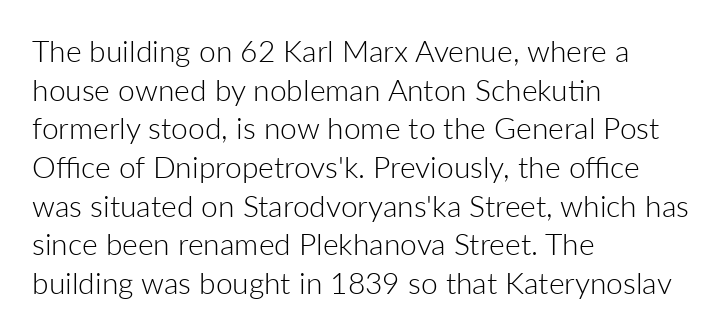
{"serif": "no", "italic": "no", "bold": "no", "weight": "light", "width": "normal", "stroke_contrast": "low", "x_height": "medium", "monospaced": "no", "underline": "no", "align": "left", "line_spacing": "normal", "line_spacing_ratio": 1.29, "letter_spacing": "normal", "letter_spacing_em": 0.0, "glyph_px": 30}
